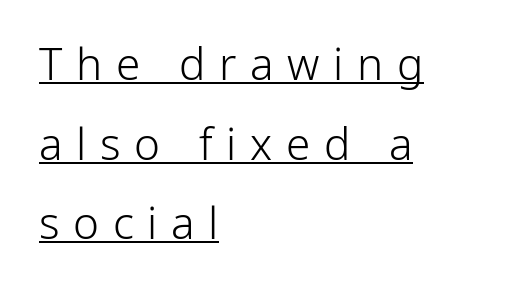
Stems here are at most as thick as an everyday book face. The passage shown has open, widely tracked lettering throughout. I'd call this a sans setting — the letters go barefoot. The compositor pushed each line to the left boundary.
